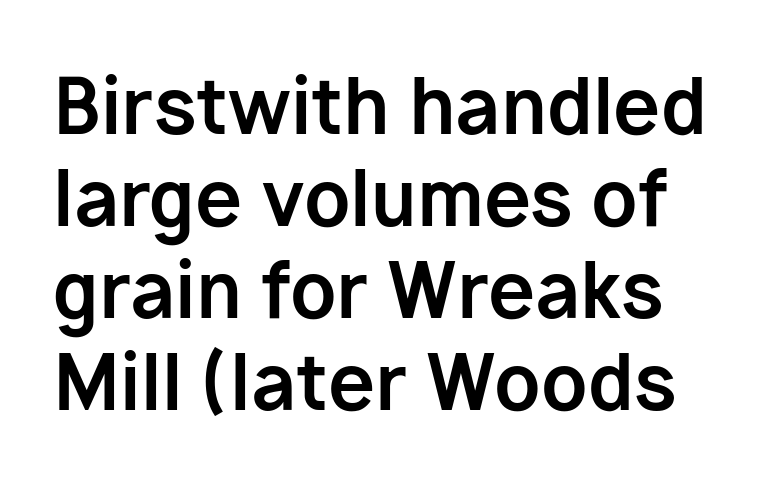
The image shows 76 px bold sans-serif type, upright; set line spacing 1.21x, normal letter spacing, not underlined; low stroke contrast and a medium x-height.
